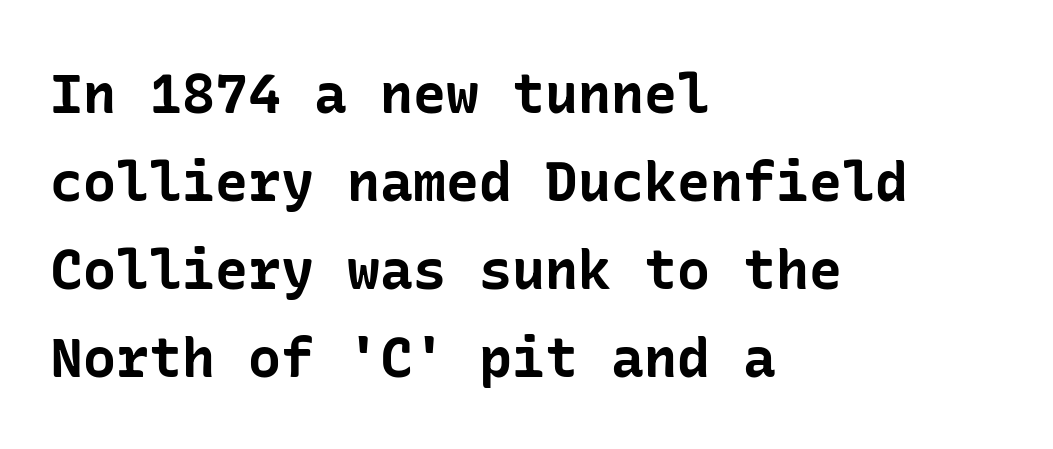
The image shows 55 px bold sans-serif type, upright; set left-aligned, normal line spacing (1.6x), normal letter spacing, not underlined; low stroke contrast and a medium x-height.
